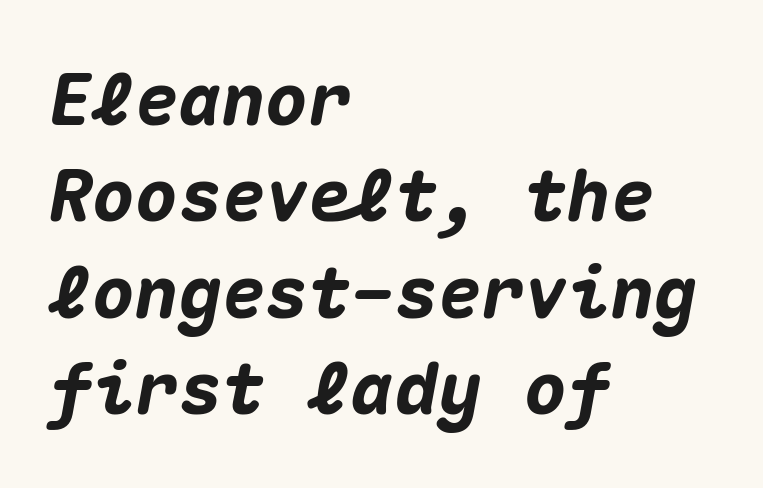
The image shows 72 px heavy type, italic (leaning right), monospaced; set left-aligned, normal line spacing (1.34x), normal letter spacing, not underlined; medium stroke contrast and a medium x-height.
